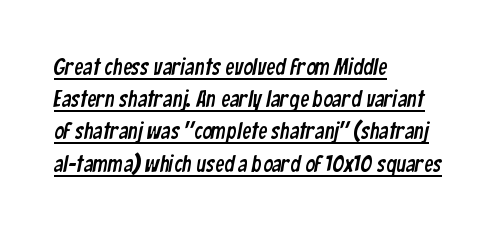
{"underline": "yes", "align": "left", "line_spacing": "normal", "line_spacing_ratio": 1.4, "letter_spacing": "normal", "letter_spacing_em": 0.0, "glyph_px": 23}
